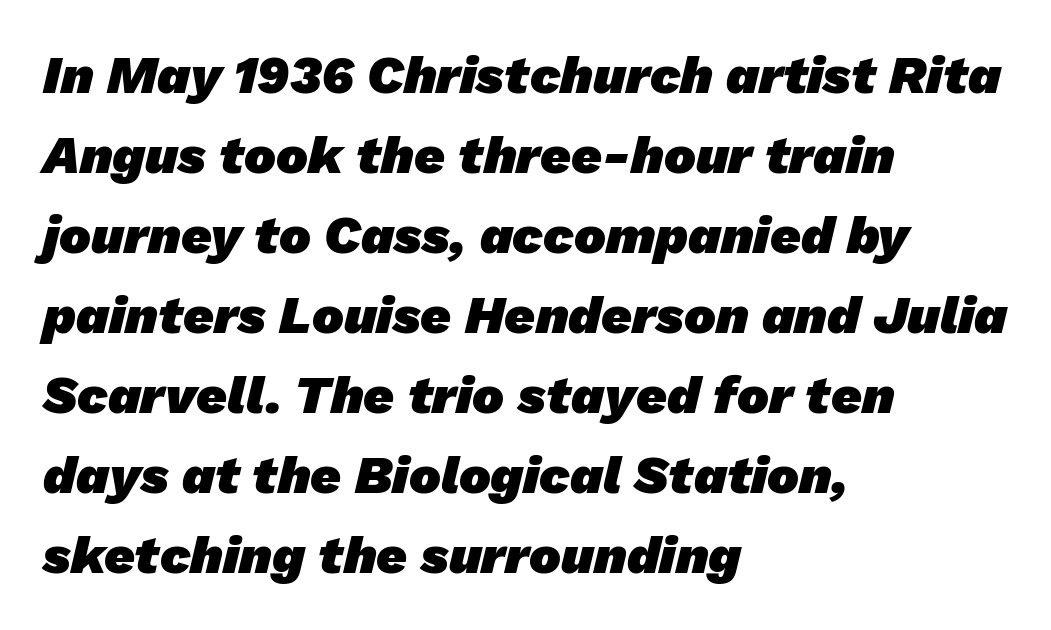
The image shows 53 px heavy sans-serif type; set left-aligned, normal line spacing (1.51x), normal letter spacing, not underlined; low stroke contrast and a medium x-height.
